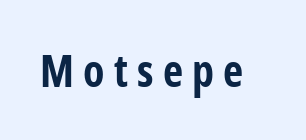
Looks like regular typesetting: each glyph gets only the width it needs. These lines are composed in type without serifs. Underlining? Definitely not there. The letters stand upright; this is a roman face.
